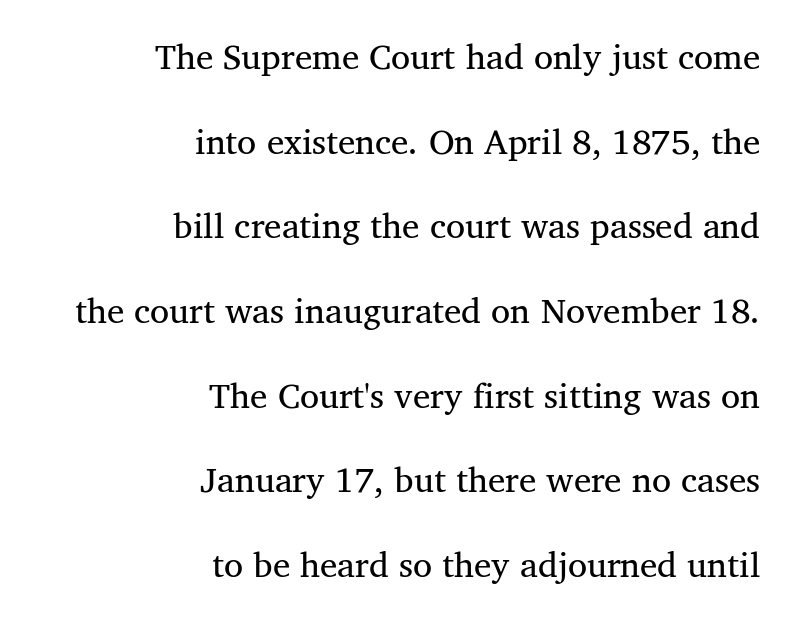
{"serif": "yes", "bold": "no", "weight": "regular", "width": "normal", "stroke_contrast": "medium", "x_height": "medium", "monospaced": "no", "underline": "no", "align": "right", "line_spacing": "loose", "line_spacing_ratio": 2.42, "letter_spacing": "normal", "letter_spacing_em": 0.0, "glyph_px": 35}
